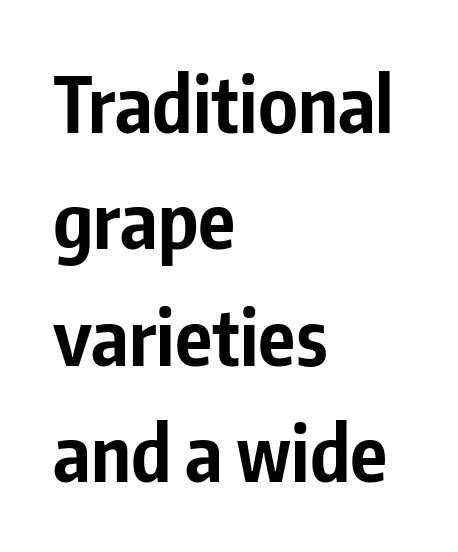
The image shows 77 px bold, condensed sans-serif type, upright; set left-aligned, normal line spacing (1.51x), normal letter spacing, not underlined; low stroke contrast and a medium x-height.
